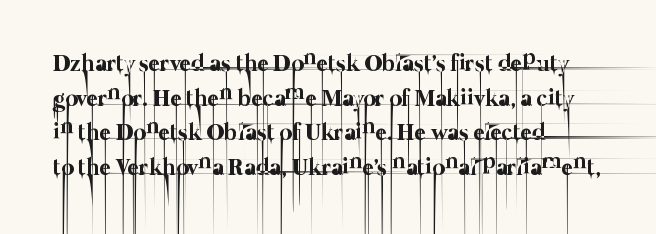
The gaps between neighbouring characters are ordinary and unremarkable. Weight class: somewhere from thin through regular. Letters rest on an invisible, unmarked baseline. In terms of leading, this rendering sits right in the middle. Casual observation: everything's shoved over to the left.
